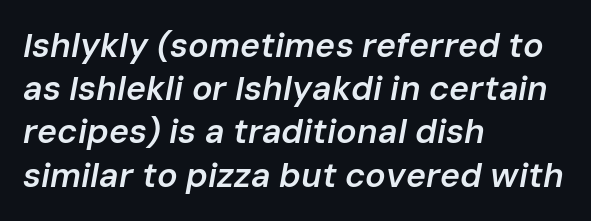
The image shows 34 px semibold type, italic (leaning right); set left-aligned, normal line spacing (1.27x), normal letter spacing, not underlined; low stroke contrast and a medium x-height.
